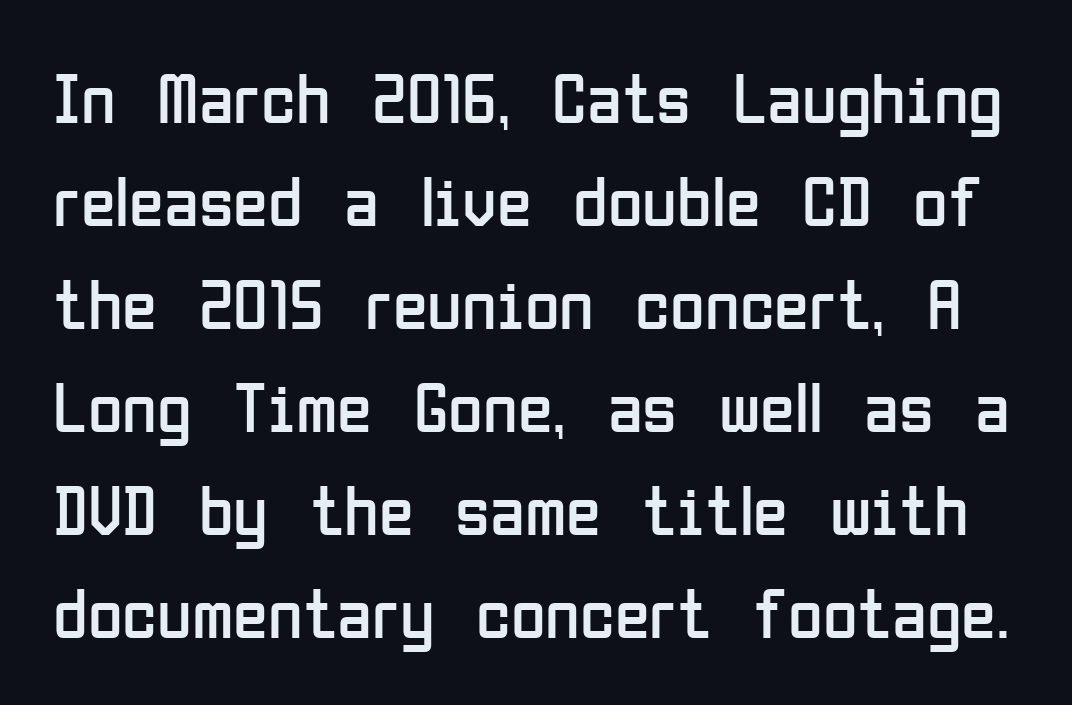
{"serif": "no", "italic": "no", "bold": "no", "weight": "regular", "width": "condensed", "stroke_contrast": "low", "x_height": "medium", "monospaced": "no", "underline": "no", "line_spacing": "normal", "line_spacing_ratio": 1.45, "letter_spacing": "normal", "letter_spacing_em": 0.0, "glyph_px": 71}
